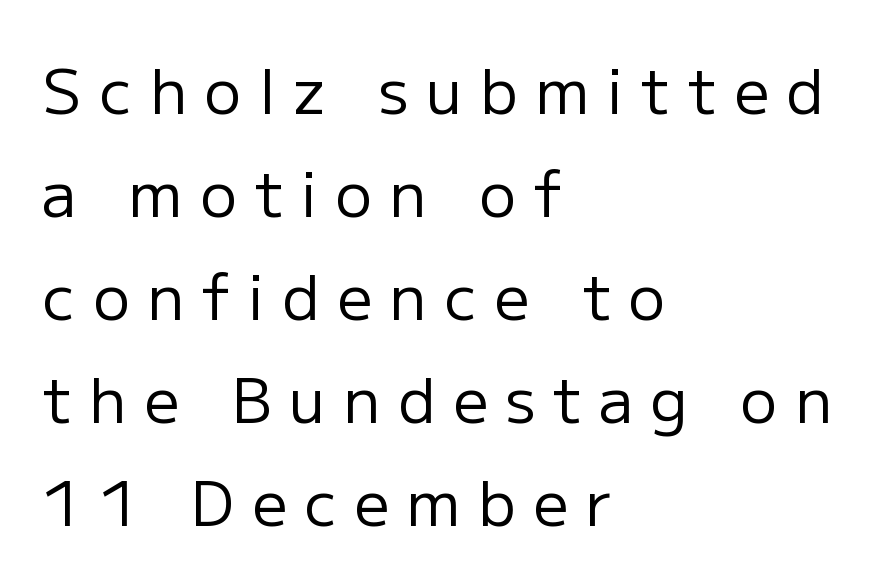
{"serif": "no", "italic": "no", "bold": "no", "weight": "regular", "width": "normal", "stroke_contrast": "low", "x_height": "medium", "monospaced": "no", "underline": "no", "align": "left", "line_spacing": "normal", "line_spacing_ratio": 1.66, "letter_spacing": "wide", "letter_spacing_em": 0.28, "glyph_px": 62}
